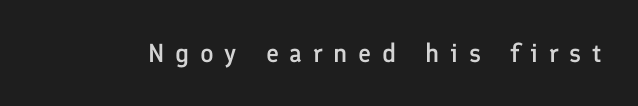
{"italic": "no", "bold": "semi", "underline": "no", "letter_spacing": "wide", "letter_spacing_em": 0.41, "glyph_px": 26}
